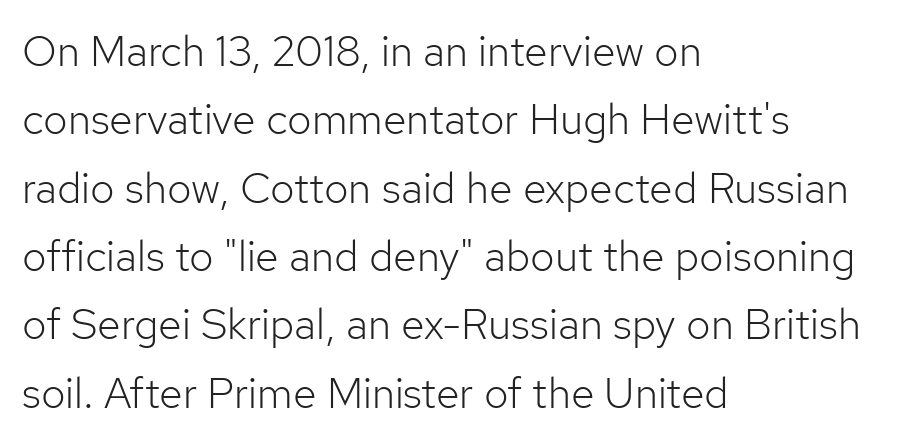
The image shows 43 px light sans-serif type, upright; set left-aligned, normal line spacing (1.59x), normal letter spacing, not underlined; low stroke contrast and a medium x-height.
